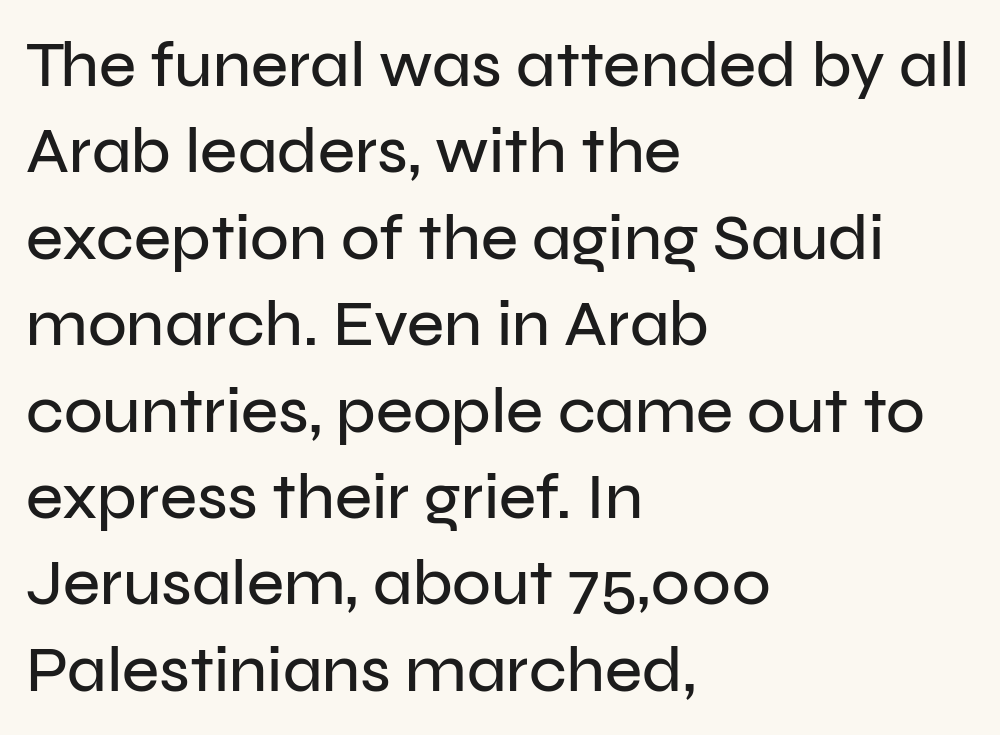
{"serif": "no", "italic": "no", "width": "normal", "stroke_contrast": "low", "x_height": "medium", "monospaced": "no", "underline": "no", "align": "left", "line_spacing": "normal", "line_spacing_ratio": 1.35, "letter_spacing": "normal", "letter_spacing_em": 0.0, "glyph_px": 64}
